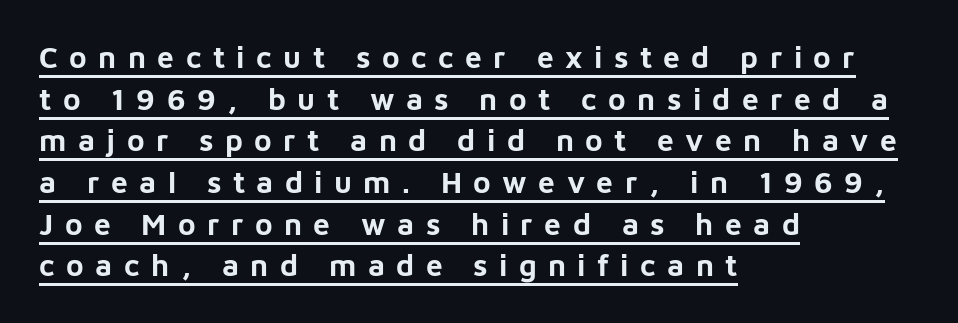
Q: Is the text bold? A: Yes.
Q: Is the text italic (slanted)? A: No, it is upright.
Q: Is the typeface a serif or a sans-serif typeface? A: Sans-serif.
Q: Is the text underlined? A: Yes.
Q: How is the paragraph aligned? A: Left-aligned.
Q: Is the spacing between letters normal or unusually wide? A: Unusually wide.
Q: Is the spacing between lines tight, normal or loose? A: Normal.
Q: Width (condensed, normal, or wide)? A: Normal.
Q: Stroke contrast? A: Low.
Q: x-height? A: Medium.
Q: Monospaced? A: No.
